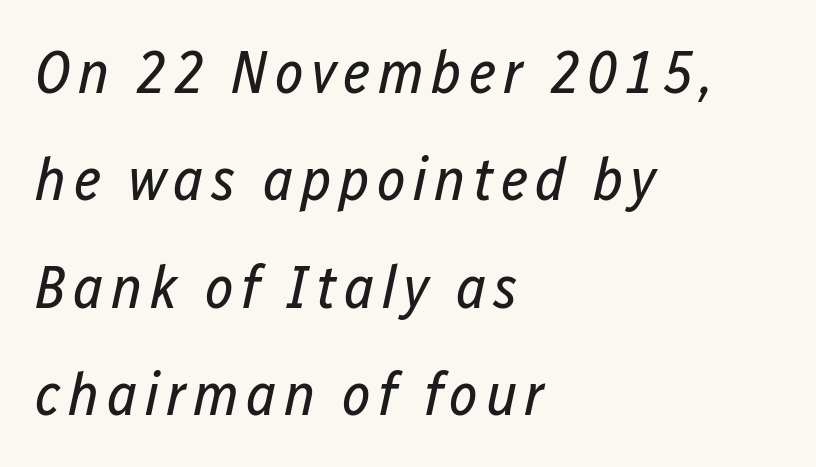
Q: Is the text bold? A: No.
Q: Is the text italic (slanted)? A: Yes, it leans right by about 12 degrees.
Q: Is the text underlined? A: No.
Q: How is the paragraph aligned? A: Left-aligned.
Q: Width (condensed, normal, or wide)? A: Condensed.
Q: Stroke contrast? A: Low.
Q: x-height? A: Medium.
Q: Monospaced? A: No.
